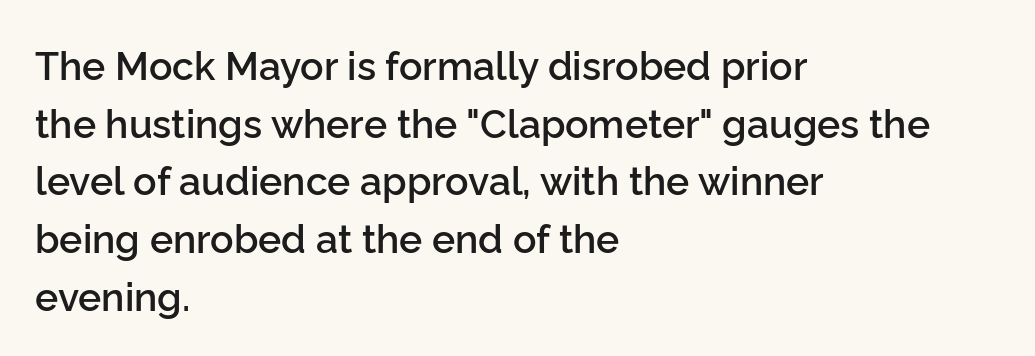
Vertical spacing — default. The passage shown is semibold, sitting just below true bold. Do the characters align in a grid? No, the font is proportional. No word sits above an underline.
